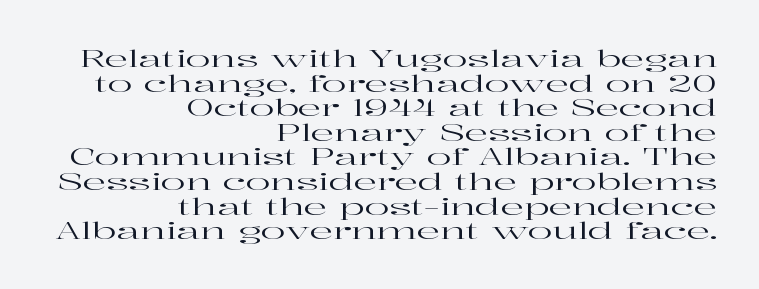
{"italic": "no", "underline": "no", "align": "right", "line_spacing": "tight", "line_spacing_ratio": 1.07, "letter_spacing": "normal", "letter_spacing_em": 0.0, "glyph_px": 23}
